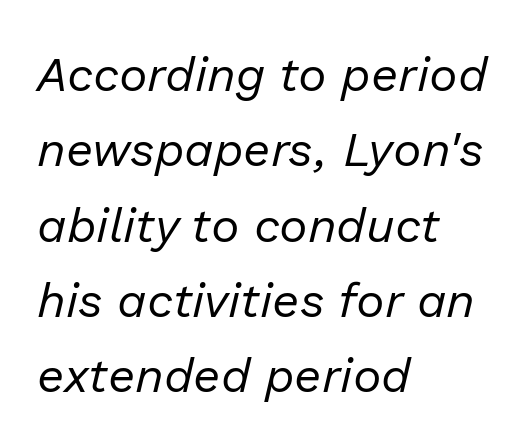
Q: Is the text bold? A: No.
Q: Is the text italic (slanted)? A: Yes, it leans right by about 13 degrees.
Q: Is the text underlined? A: No.
Q: How is the paragraph aligned? A: Left-aligned.
Q: Is the spacing between letters normal or unusually wide? A: Normal.
Q: Is the spacing between lines tight, normal or loose? A: Normal.
Q: Width (condensed, normal, or wide)? A: Normal.
Q: Stroke contrast? A: Low.
Q: x-height? A: Medium.
Q: Monospaced? A: No.
